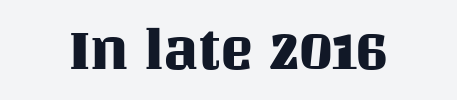
Q: Is the text italic (slanted)? A: No, it is upright.
Q: Is the text underlined? A: No.
Q: Is the spacing between letters normal or unusually wide? A: Normal.
Q: Width (condensed, normal, or wide)? A: Normal.
Q: Stroke contrast? A: Medium.
Q: x-height? A: Large.
Q: Monospaced? A: No.
